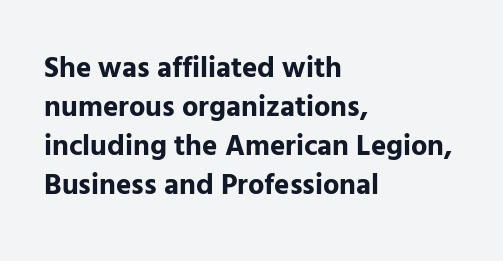
{"serif": "no", "italic": "no", "bold": "yes", "weight": "bold", "width": "normal", "stroke_contrast": "low", "x_height": "medium", "monospaced": "no", "underline": "no", "align": "left", "line_spacing": "normal", "line_spacing_ratio": 1.34, "letter_spacing": "normal", "letter_spacing_em": 0.0, "glyph_px": 29}
